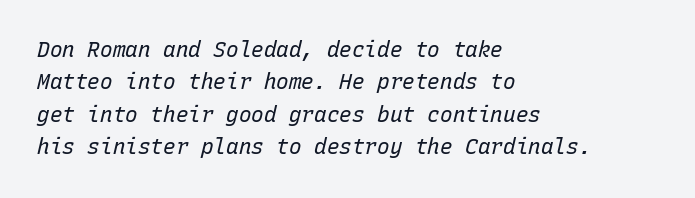
Q: Is the text bold? A: No.
Q: Is the text italic (slanted)? A: Yes, it leans right by about 15 degrees.
Q: Is the text underlined? A: No.
Q: How is the paragraph aligned? A: Left-aligned.
Q: Is the spacing between letters normal or unusually wide? A: Normal.
Q: Is the spacing between lines tight, normal or loose? A: Normal.
